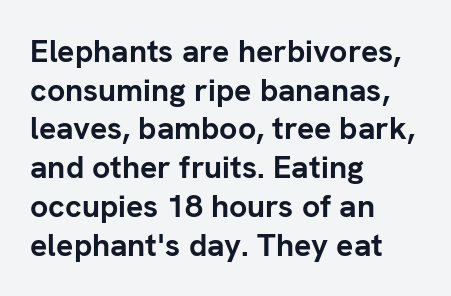
Q: Is the text bold? A: Yes.
Q: Is the text italic (slanted)? A: No, it is upright.
Q: Is the typeface a serif or a sans-serif typeface? A: Sans-serif.
Q: Is the text underlined? A: No.
Q: How is the paragraph aligned? A: Left-aligned.
Q: Is the spacing between letters normal or unusually wide? A: Normal.
Q: Width (condensed, normal, or wide)? A: Normal.
Q: Stroke contrast? A: Low.
Q: x-height? A: Medium.
Q: Monospaced? A: No.
